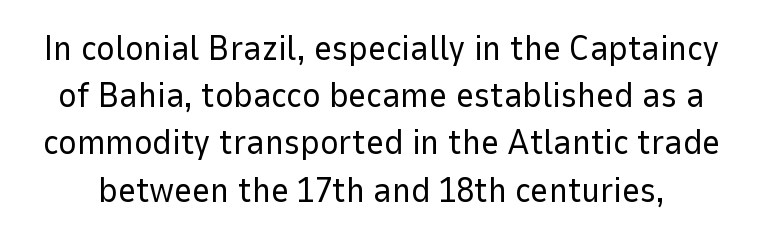
{"serif": "no", "italic": "no", "bold": "no", "weight": "regular", "width": "normal", "stroke_contrast": "low", "x_height": "medium", "monospaced": "no", "underline": "no", "line_spacing": "normal", "line_spacing_ratio": 1.35, "letter_spacing": "normal", "letter_spacing_em": 0.0, "glyph_px": 35}
